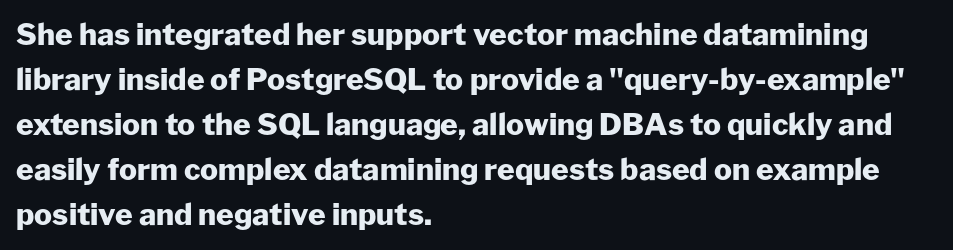
The image shows 30 px heavy sans-serif type, upright; set left-aligned, normal line spacing (1.5x), normal letter spacing, not underlined; low stroke contrast and a medium x-height.
